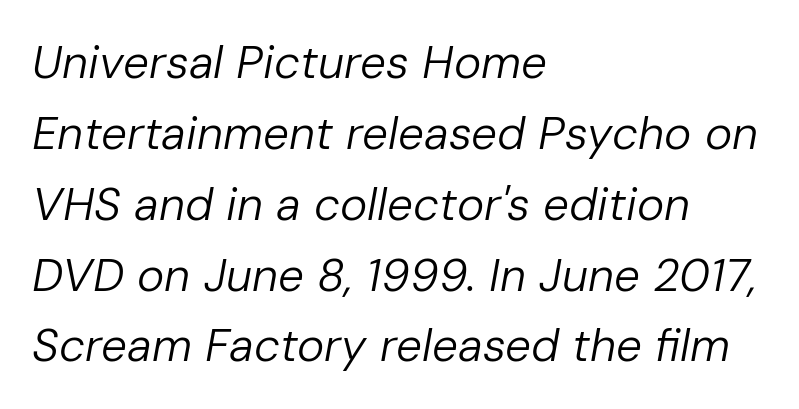
{"italic": "yes", "lean": "right", "slant_degrees": 10, "bold": "no", "weight": "regular", "width": "normal", "stroke_contrast": "low", "x_height": "medium", "monospaced": "no", "underline": "no", "align": "left", "line_spacing": "normal", "line_spacing_ratio": 1.54, "letter_spacing": "normal", "letter_spacing_em": 0.0, "glyph_px": 46}
